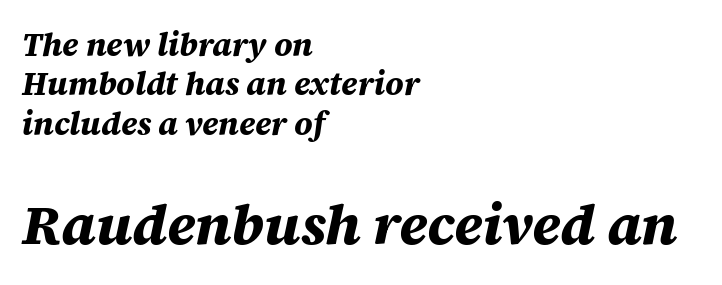
{"italic": "yes", "lean": "right", "slant_degrees": 12, "bold": "yes", "weight": "bold", "width": "normal", "stroke_contrast": "medium", "x_height": "large", "monospaced": "no", "underline": "no", "align": "left", "line_spacing_ratio": 1.23, "letter_spacing": "normal", "letter_spacing_em": 0.0, "larger_block": "second", "size_ratio": 1.75, "glyph_px": 56}
